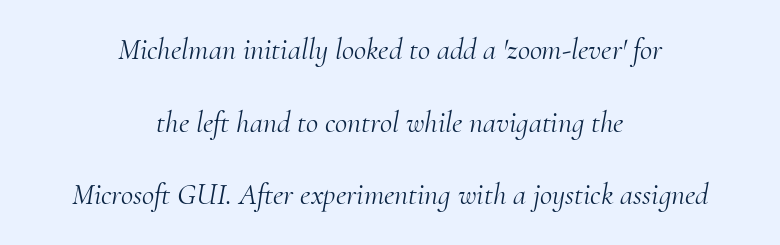
The image shows 30 px light serif type, italic (leaning right); set centered, loose line spacing (2.42x), normal letter spacing, not underlined; medium stroke contrast and a small x-height.
